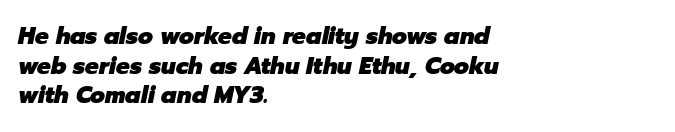
Q: Is the text bold? A: Yes.
Q: Is the text italic (slanted)? A: Yes, it leans right by about 12 degrees.
Q: Is the text underlined? A: No.
Q: How is the paragraph aligned? A: Left-aligned.
Q: Is the spacing between letters normal or unusually wide? A: Normal.
Q: Is the spacing between lines tight, normal or loose? A: Normal.
